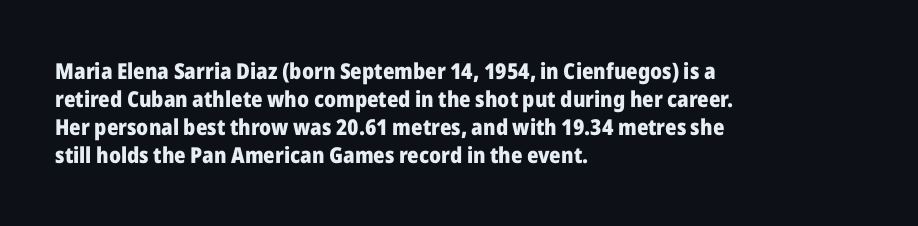
Q: Is the text bold? A: Yes.
Q: Is the text italic (slanted)? A: No, it is upright.
Q: Is the text underlined? A: No.
Q: How is the paragraph aligned? A: Left-aligned.
Q: Is the spacing between letters normal or unusually wide? A: Normal.
Q: Is the spacing between lines tight, normal or loose? A: Normal.
